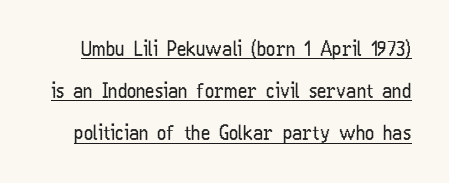
Like a heading marked for emphasis, these lines bear an underscore. Nobody touched the tracking dial on this one. Weight: in the light-to-regular range. In terms of posture, this sample is upright.
